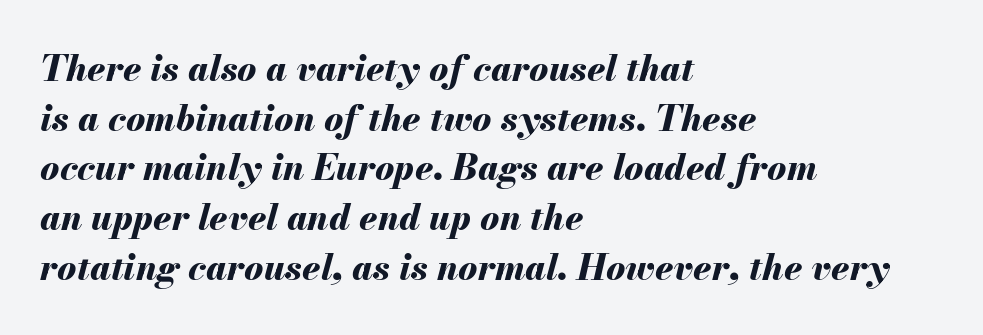
Q: Is the text bold? A: Yes.
Q: Is the text italic (slanted)? A: Yes, it leans right by about 13 degrees.
Q: Is the text underlined? A: No.
Q: How is the paragraph aligned? A: Left-aligned.
Q: Is the spacing between letters normal or unusually wide? A: Normal.
Q: Is the spacing between lines tight, normal or loose? A: Normal.
Q: Width (condensed, normal, or wide)? A: Normal.
Q: Stroke contrast? A: Medium.
Q: x-height? A: Small.
Q: Monospaced? A: No.
